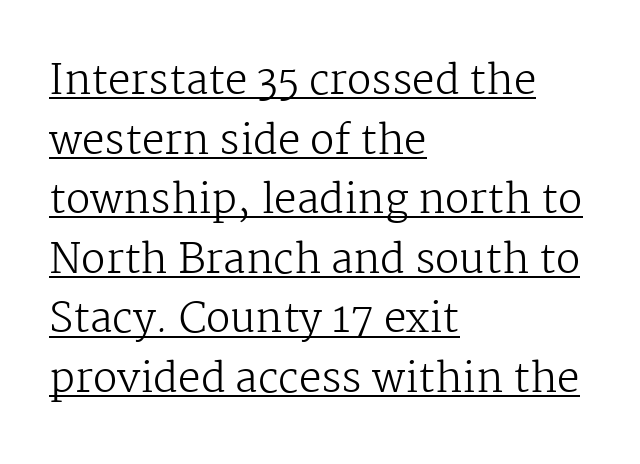
Q: Is the text bold? A: No.
Q: Is the text italic (slanted)? A: No, it is upright.
Q: Is the typeface a serif or a sans-serif typeface? A: Serif.
Q: Is the text underlined? A: Yes.
Q: How is the paragraph aligned? A: Left-aligned.
Q: Is the spacing between letters normal or unusually wide? A: Normal.
Q: Is the spacing between lines tight, normal or loose? A: Normal.
Q: Width (condensed, normal, or wide)? A: Normal.
Q: Stroke contrast? A: Medium.
Q: x-height? A: Medium.
Q: Monospaced? A: No.
